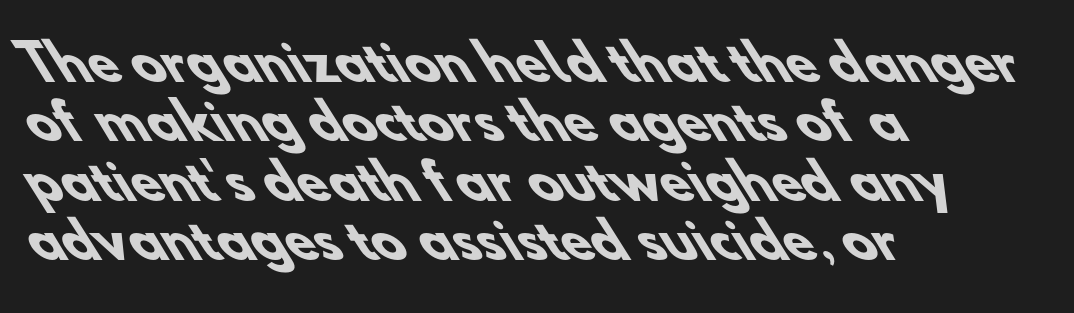
The image shows 49 px heavy sans-serif type; set left-aligned, line spacing 1.21x, normal letter spacing, not underlined; low stroke contrast and a small x-height.
